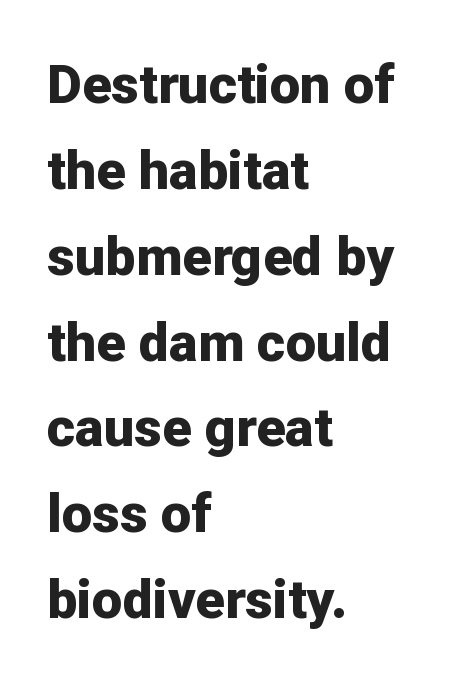
{"serif": "no", "italic": "no", "bold": "yes", "weight": "bold", "width": "normal", "stroke_contrast": "low", "x_height": "medium", "monospaced": "no", "underline": "no", "align": "left", "line_spacing": "normal", "line_spacing_ratio": 1.59, "letter_spacing": "normal", "letter_spacing_em": 0.0, "glyph_px": 54}
